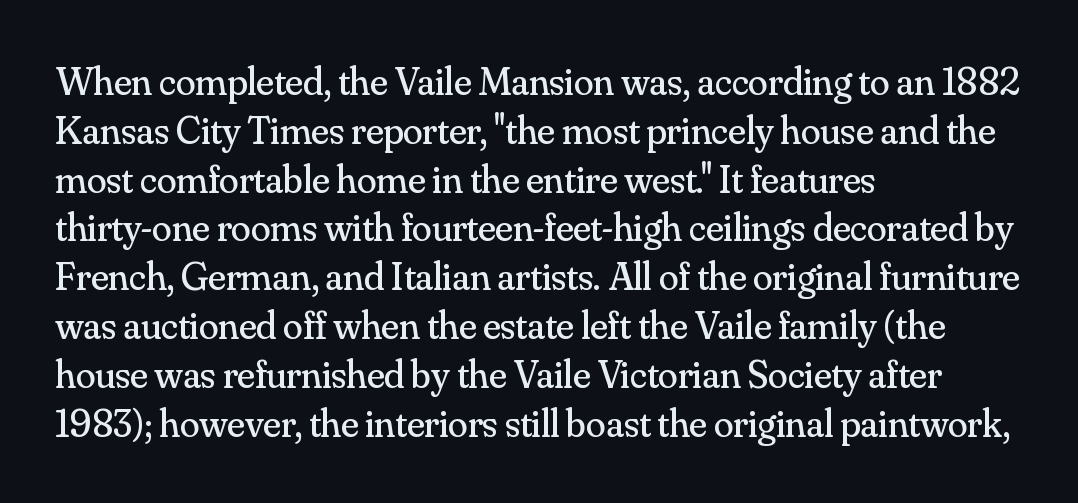
Q: Is the text bold? A: No.
Q: Is the text italic (slanted)? A: No, it is upright.
Q: Is the typeface a serif or a sans-serif typeface? A: Serif.
Q: Is the text underlined? A: No.
Q: How is the paragraph aligned? A: Left-aligned.
Q: Is the spacing between letters normal or unusually wide? A: Normal.
Q: Width (condensed, normal, or wide)? A: Normal.
Q: Stroke contrast? A: Medium.
Q: x-height? A: Small.
Q: Monospaced? A: No.
